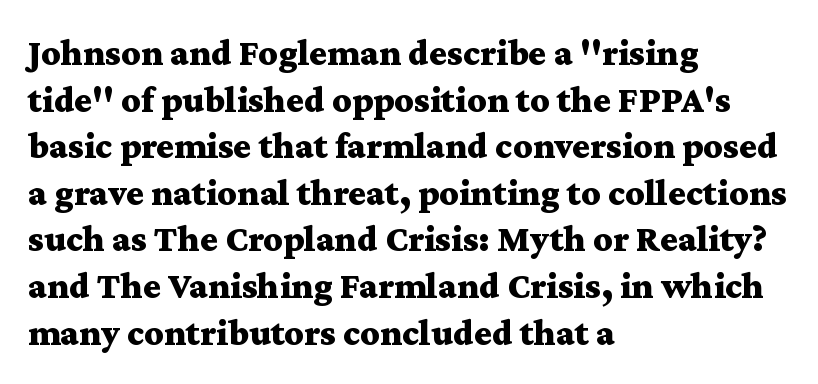
The space between consecutive lines is moderate. Characters follow at the spacing the type designer built in. This rendering employs a face with finishing strokes, i.e., a serif. These lines stack with their left ends in a neat column. Typesetter's note: full bold, strokes at maximum text heaviness. Unlike italic type, these characters show no tilt at all.
